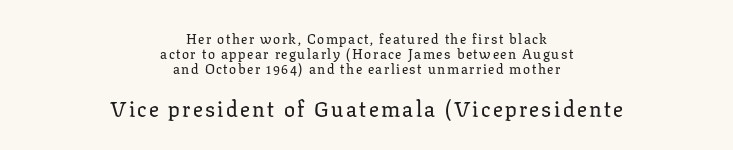
One glance says dense: line gaps are narrower than usual. Italic: no, the glyphs are upright roman. Visually, the bottom section dominates because its glyphs are scaled up. One-word summary of the alignment: center. Descender tails drop into unmarked territory.
